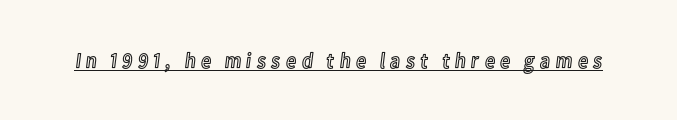
Q: Is the text italic (slanted)? A: Yes.
Q: Is the text underlined? A: Yes.
Q: Is the spacing between letters normal or unusually wide? A: Unusually wide.
